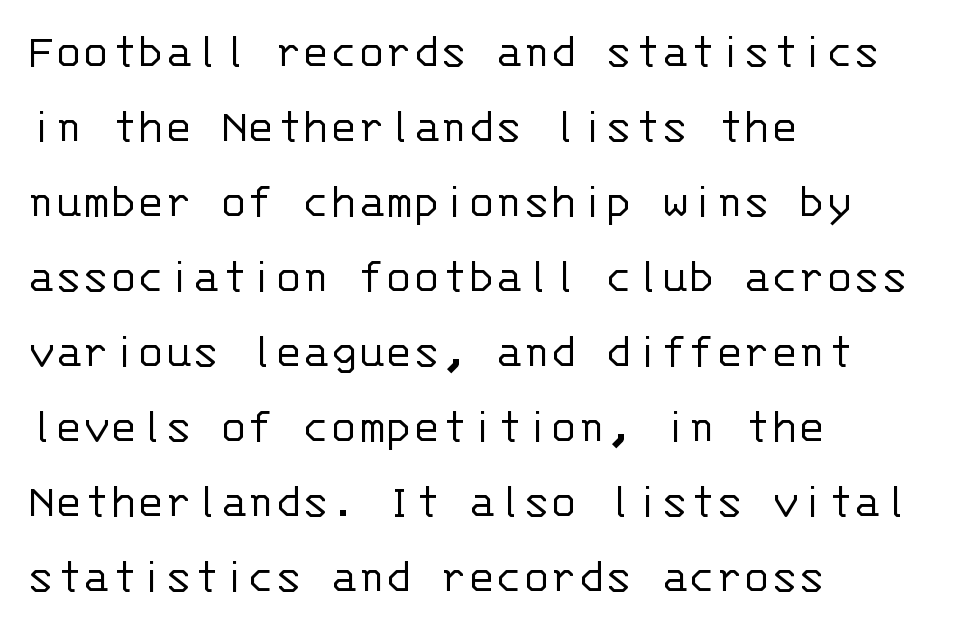
Glance below the letters and you will spot only blank space. Look at the bottom of the vertical strokes: they stop flat, with no serifs. Words appear dense and cohesive because spacing is normal. Where is the straight margin? On the left.
